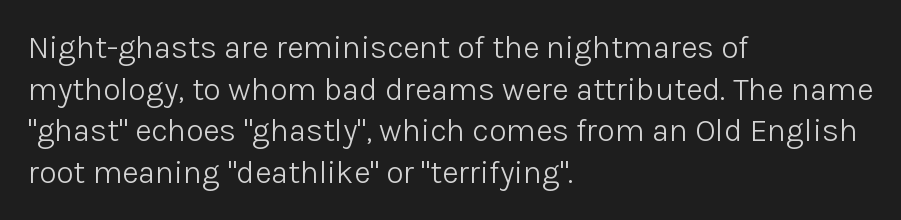
Q: Is the text bold? A: No.
Q: Is the text italic (slanted)? A: No, it is upright.
Q: Is the typeface a serif or a sans-serif typeface? A: Sans-serif.
Q: Is the text underlined? A: No.
Q: How is the paragraph aligned? A: Left-aligned.
Q: Is the spacing between letters normal or unusually wide? A: Normal.
Q: Is the spacing between lines tight, normal or loose? A: Normal.
Q: Width (condensed, normal, or wide)? A: Normal.
Q: Stroke contrast? A: Low.
Q: x-height? A: Medium.
Q: Monospaced? A: No.
